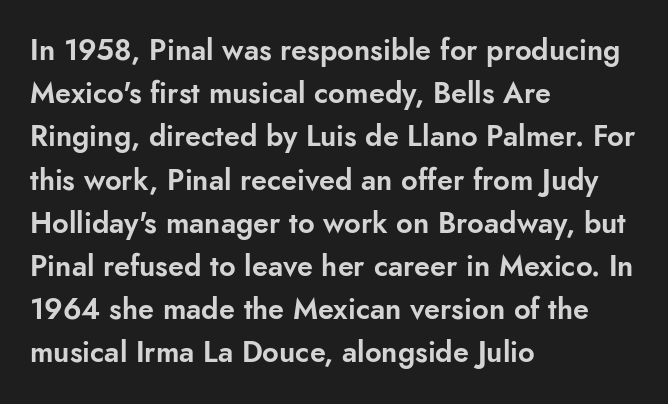
The image shows 29 px sans-serif type, upright; set left-aligned, normal line spacing (1.49x), normal letter spacing, not underlined; low stroke contrast and a small x-height.
